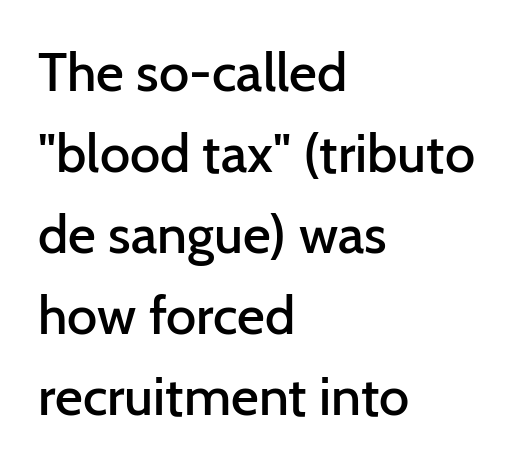
{"serif": "no", "italic": "no", "bold": "semi", "weight": "semibold", "width": "normal", "stroke_contrast": "low", "x_height": "medium", "monospaced": "no", "underline": "no", "align": "left", "line_spacing": "normal", "line_spacing_ratio": 1.5, "letter_spacing": "normal", "letter_spacing_em": 0.0, "glyph_px": 54}
